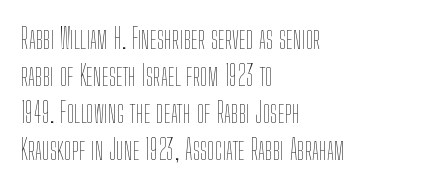
{"italic": "no", "bold": "no", "weight": "thin", "width": "condensed", "stroke_contrast": "low", "x_height": "medium", "monospaced": "no", "underline": "no", "align": "left", "line_spacing": "normal", "line_spacing_ratio": 1.32, "letter_spacing": "normal", "letter_spacing_em": 0.0, "glyph_px": 28}
